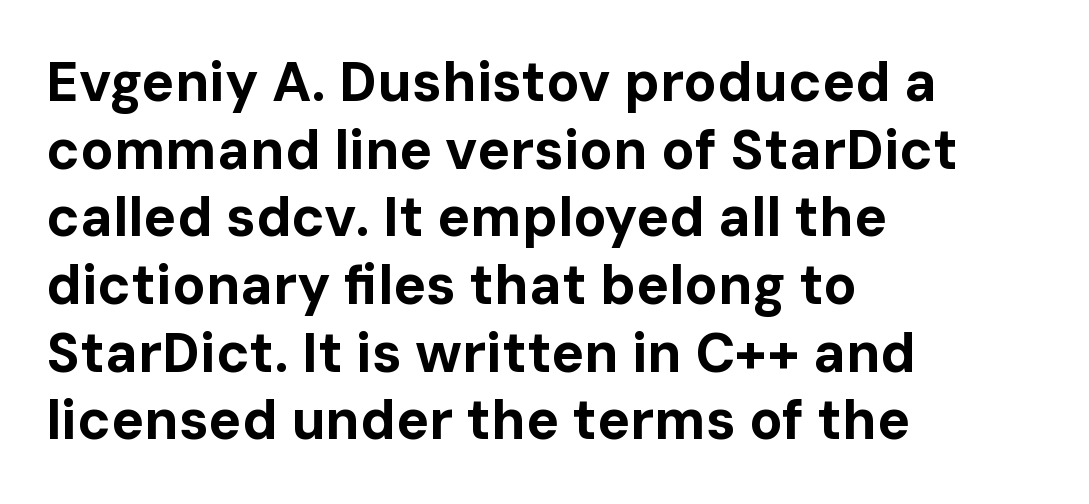
Compared with an ordinary text face, these strokes are far heavier — a full bold. Is this a fixed-width face? No — the glyphs have proportional, varying widths. Each word holds together tightly as a unit, with standard inter-letter gaps. Are there feet on the stems? There aren't — it's a sans. A clean baseline with only descenders dipping below it.
